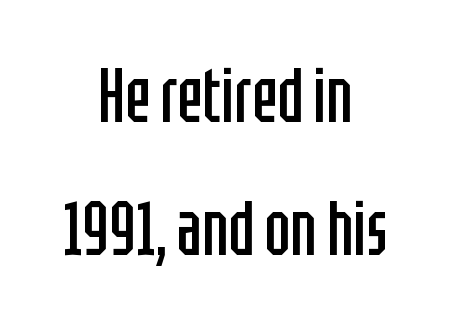
Q: Is the text bold? A: No.
Q: Is the text italic (slanted)? A: No, it is upright.
Q: Is the typeface a serif or a sans-serif typeface? A: Sans-serif.
Q: Is the text underlined? A: No.
Q: How is the paragraph aligned? A: Centered.
Q: Is the spacing between letters normal or unusually wide? A: Normal.
Q: Width (condensed, normal, or wide)? A: Condensed.
Q: Stroke contrast? A: Low.
Q: x-height? A: Large.
Q: Monospaced? A: No.
